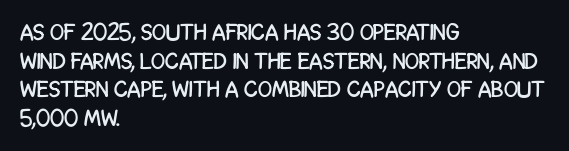
Q: Is the text italic (slanted)? A: No, it is upright.
Q: Is the text underlined? A: No.
Q: How is the paragraph aligned? A: Left-aligned.
Q: Is the spacing between letters normal or unusually wide? A: Normal.
Q: Is the spacing between lines tight, normal or loose? A: Normal.
